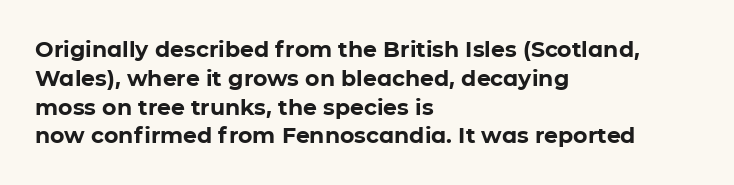
{"italic": "no", "bold": "yes", "underline": "no", "align": "left", "line_spacing": "normal", "line_spacing_ratio": 1.31, "letter_spacing": "normal", "letter_spacing_em": 0.0, "glyph_px": 22}
